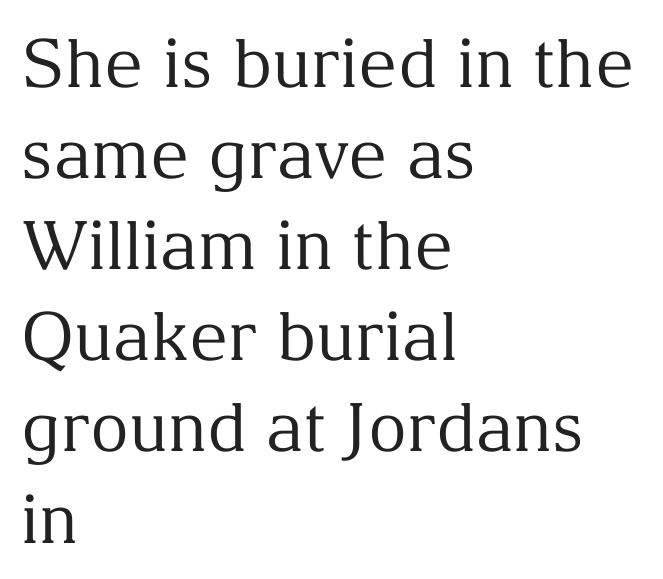
{"serif": "yes", "italic": "no", "bold": "no", "weight": "regular", "width": "normal", "stroke_contrast": "medium", "x_height": "medium", "monospaced": "no", "underline": "no", "align": "left", "line_spacing": "normal", "line_spacing_ratio": 1.36, "letter_spacing": "normal", "letter_spacing_em": 0.0, "glyph_px": 67}
